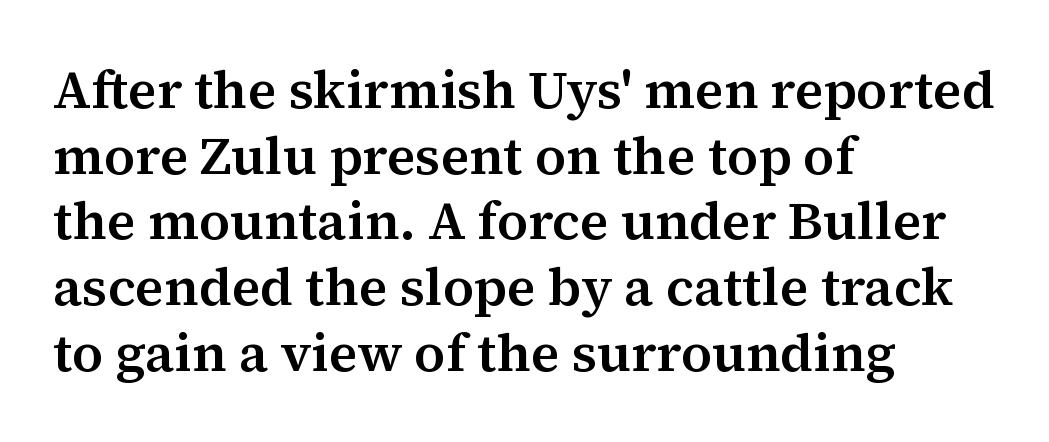
Q: Is the text italic (slanted)? A: No, it is upright.
Q: Is the typeface a serif or a sans-serif typeface? A: Serif.
Q: Is the text underlined? A: No.
Q: How is the paragraph aligned? A: Left-aligned.
Q: Is the spacing between letters normal or unusually wide? A: Normal.
Q: Width (condensed, normal, or wide)? A: Normal.
Q: Stroke contrast? A: Medium.
Q: x-height? A: Medium.
Q: Monospaced? A: No.
